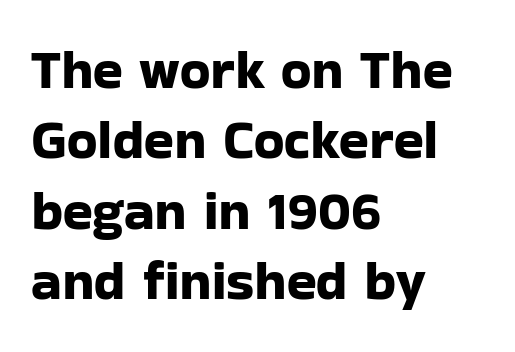
The image shows 55 px sans-serif type, upright; set left-aligned, normal line spacing (1.28x), normal letter spacing, not underlined; low stroke contrast and a medium x-height.
